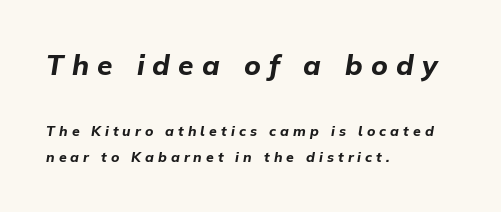
The image shows 28 px bold type, italic (leaning right); set left-aligned, line spacing 1.87x, unusually wide letter spacing (+0.29 em), not underlined; the first (top) block is 2.0x larger; low stroke contrast and a medium x-height.
